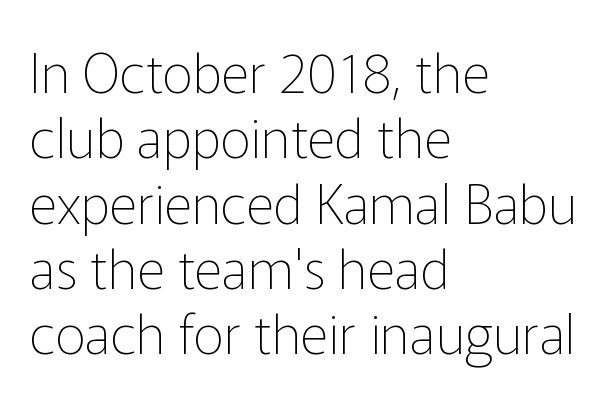
The image shows 54 px thin sans-serif type, upright; set left-aligned, line spacing 1.21x, normal letter spacing, not underlined; low stroke contrast and a medium x-height.
